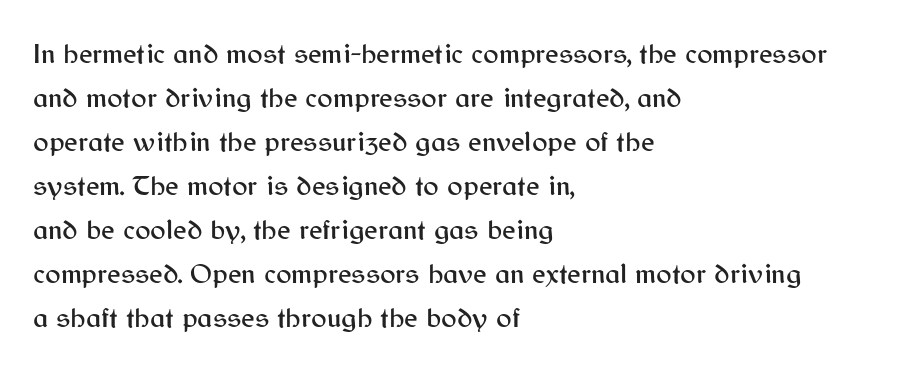
Short note: letters normally spaced. The passage shown is typed in a proportional face where columns would drift. The face used here is a sans, in the tradition of grotesques and geometrics. Posture: vertical. Successive baselines arrive at the customary interval.
